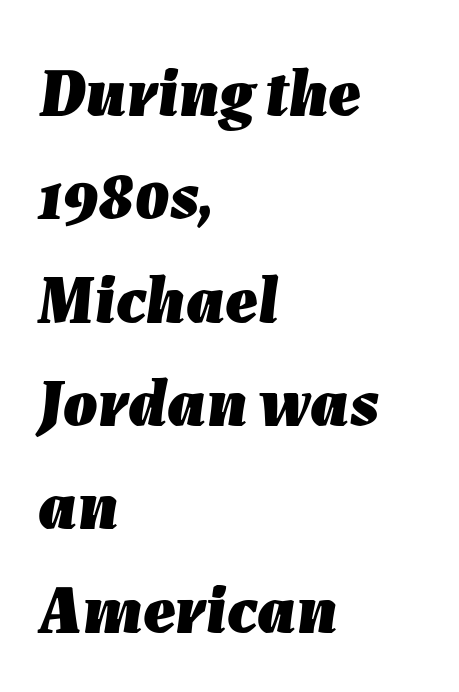
The image shows 68 px heavy type, italic (leaning right); set left-aligned, normal line spacing (1.52x), normal letter spacing, not underlined; low stroke contrast and a medium x-height.
